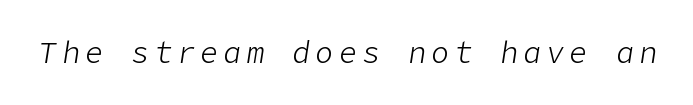
This sample uses an oblique cut, with every glyph tilted off the vertical. Vertical stems look standard width or narrower in stroke. Type without underlining.
